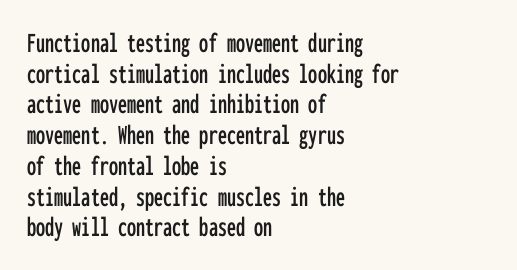
{"serif": "no", "italic": "no", "width": "condensed", "stroke_contrast": "low", "x_height": "medium", "monospaced": "yes", "underline": "no", "align": "left", "line_spacing": "tight", "line_spacing_ratio": 1.06, "letter_spacing": "normal", "letter_spacing_em": 0.0, "glyph_px": 29}
